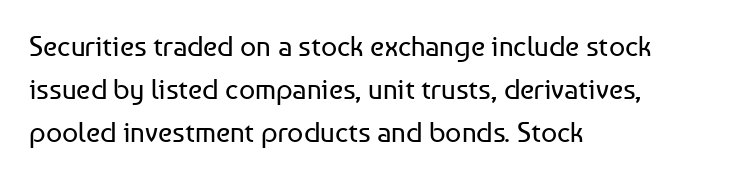
The image shows 28 px regular-weight sans-serif type, upright; set left-aligned, normal line spacing (1.54x), normal letter spacing, not underlined; low stroke contrast and a medium x-height.
